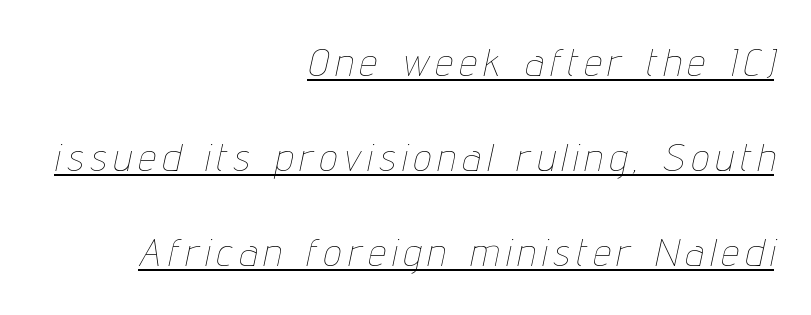
The image shows 39 px thin, condensed type, italic (leaning right); set right-aligned, loose line spacing (2.44x), underlined; low stroke contrast and a medium x-height.
